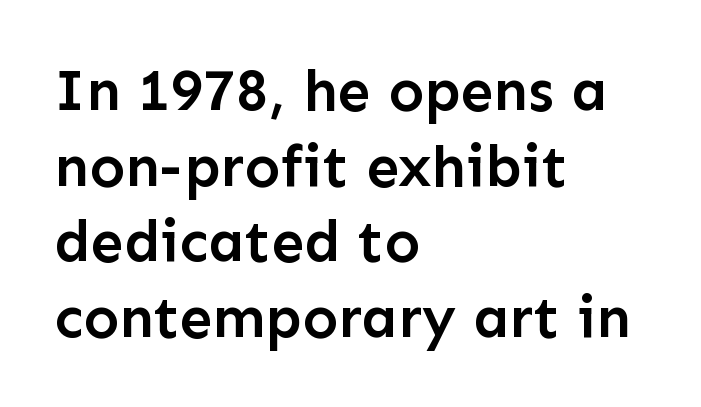
Every row of glyphs begins at an identical x-position on the left. Font category for this specimen: sans-serif. The lettering stays uniformly vertical, giving the passage a roman look. Quick note: interline space is typical.
